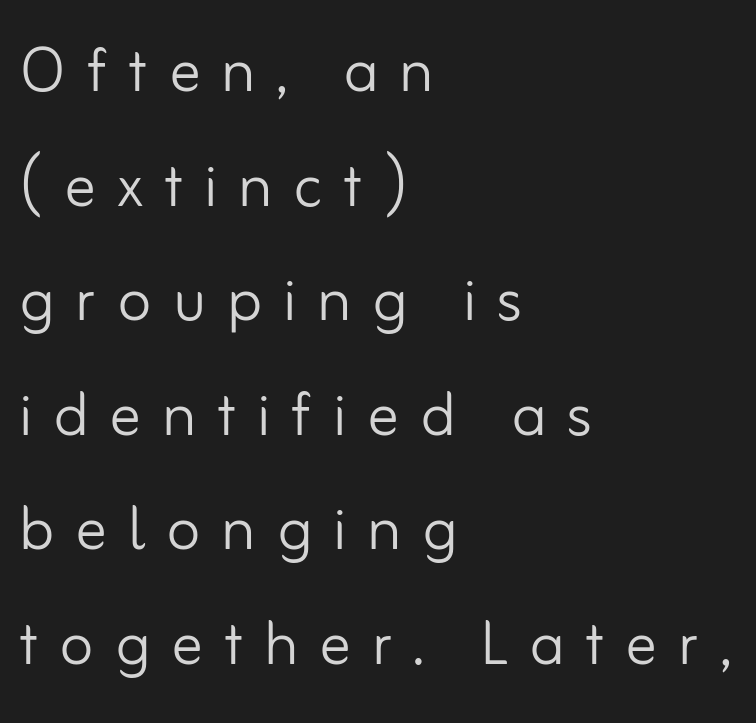
{"serif": "no", "italic": "no", "bold": "no", "weight": "light", "width": "normal", "stroke_contrast": "low", "x_height": "small", "monospaced": "no", "underline": "no", "align": "left", "line_spacing": "normal", "line_spacing_ratio": 1.45, "letter_spacing": "wide", "letter_spacing_em": 0.26, "glyph_px": 79}
